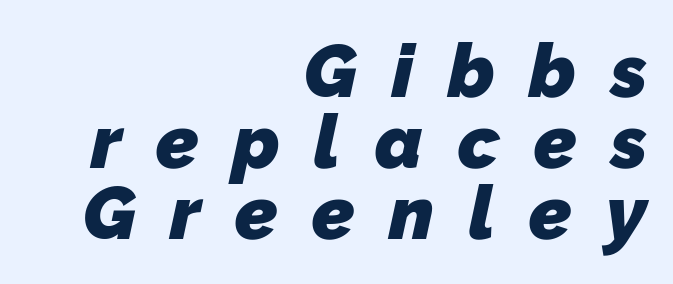
Leading is clearly below the norm, producing a dense column. Rule under the text: the space is simply empty. The passage shown is typed in a proportional face where columns would drift. In terms of letterspacing, this is a distinctly airy, spread setting. The text block is weighted toward the right margin, trailing off unevenly leftward.
